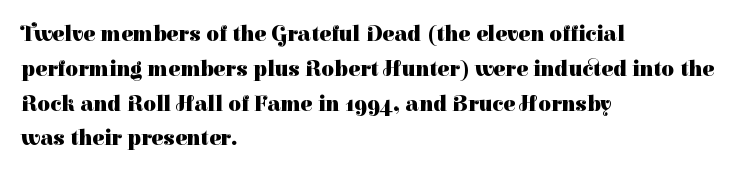
Q: Is the text bold? A: Yes.
Q: Is the text italic (slanted)? A: No, it is upright.
Q: Is the text underlined? A: No.
Q: How is the paragraph aligned? A: Left-aligned.
Q: Is the spacing between letters normal or unusually wide? A: Normal.
Q: Is the spacing between lines tight, normal or loose? A: Normal.
